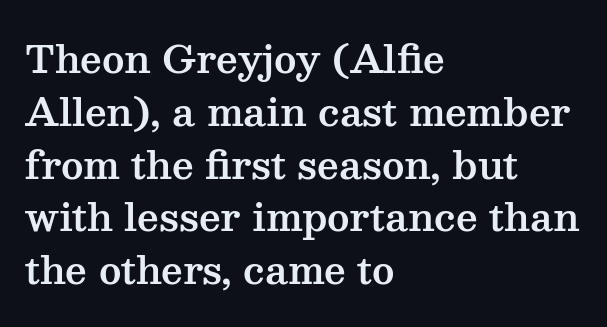
{"serif": "yes", "italic": "no", "width": "wide", "stroke_contrast": "medium", "x_height": "medium", "monospaced": "no", "underline": "no", "align": "left", "line_spacing": "normal", "line_spacing_ratio": 1.39, "letter_spacing": "normal", "letter_spacing_em": 0.0, "glyph_px": 38}
